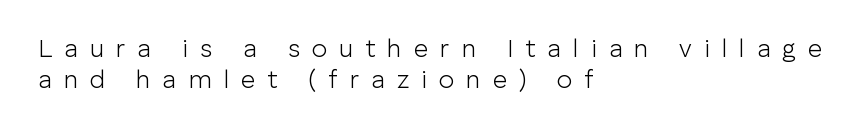
Q: Is the text bold? A: No.
Q: Is the text italic (slanted)? A: No, it is upright.
Q: Is the text underlined? A: No.
Q: How is the paragraph aligned? A: Left-aligned.
Q: Is the spacing between letters normal or unusually wide? A: Unusually wide.
Q: Is the spacing between lines tight, normal or loose? A: Normal.
